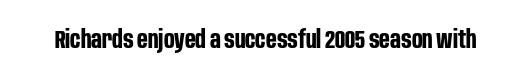
The image shows 25 px bold type, upright; set normal letter spacing, not underlined.
